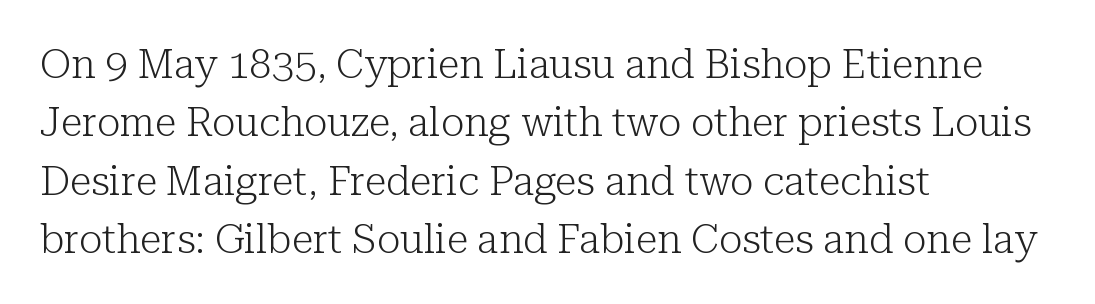
Is this a fixed-width face? No — the glyphs have proportional, varying widths. Weight: not bold — regular or lighter. A bare baseline throughout the passage. Font category for this specimen: serif. Normally led — the rows are evenly, conventionally spaced.
